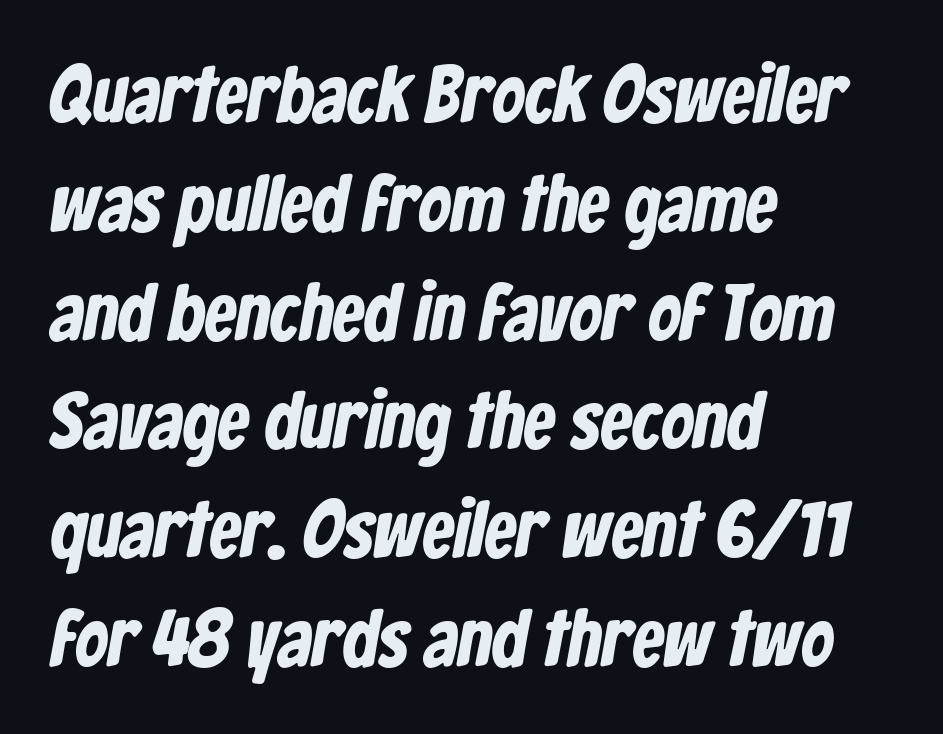
Q: Is the text bold? A: Yes.
Q: Is the typeface a serif or a sans-serif typeface? A: Sans-serif.
Q: Is the text underlined? A: No.
Q: How is the paragraph aligned? A: Left-aligned.
Q: Is the spacing between letters normal or unusually wide? A: Normal.
Q: Is the spacing between lines tight, normal or loose? A: Normal.
Q: Width (condensed, normal, or wide)? A: Condensed.
Q: Stroke contrast? A: Low.
Q: x-height? A: Medium.
Q: Monospaced? A: No.
